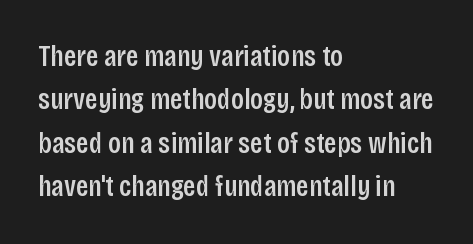
{"serif": "no", "italic": "no", "bold": "semi", "weight": "semibold", "width": "condensed", "stroke_contrast": "low", "x_height": "large", "monospaced": "no", "underline": "no", "align": "left", "line_spacing": "normal", "line_spacing_ratio": 1.45, "letter_spacing": "normal", "letter_spacing_em": 0.0, "glyph_px": 30}
